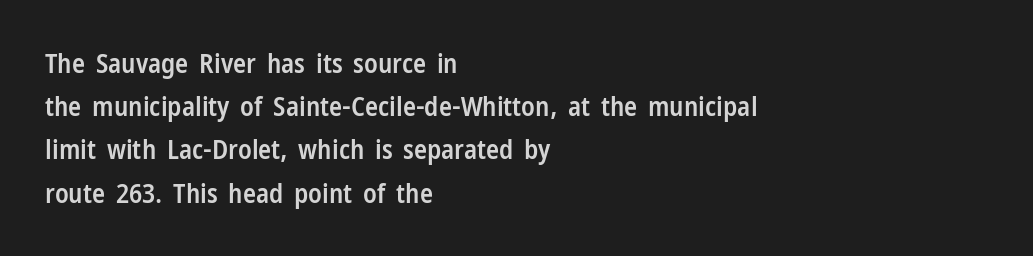
{"italic": "no", "bold": "semi", "underline": "no", "align": "left", "line_spacing": "normal", "line_spacing_ratio": 1.6, "letter_spacing": "normal", "letter_spacing_em": 0.0, "glyph_px": 27}
